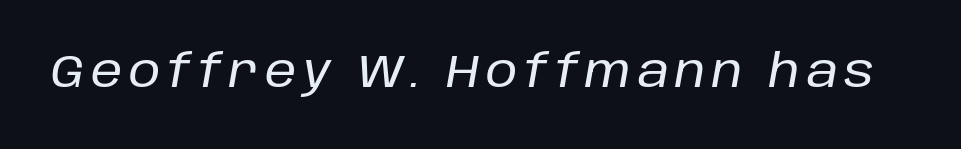
{"italic": "yes", "lean": "right", "slant_degrees": 10, "width": "normal", "stroke_contrast": "low", "x_height": "large", "monospaced": "no", "underline": "no", "glyph_px": 45}
